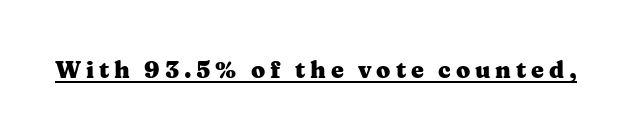
The image shows 23 px bold type, upright; set unusually wide letter spacing (+0.21 em), underlined.
